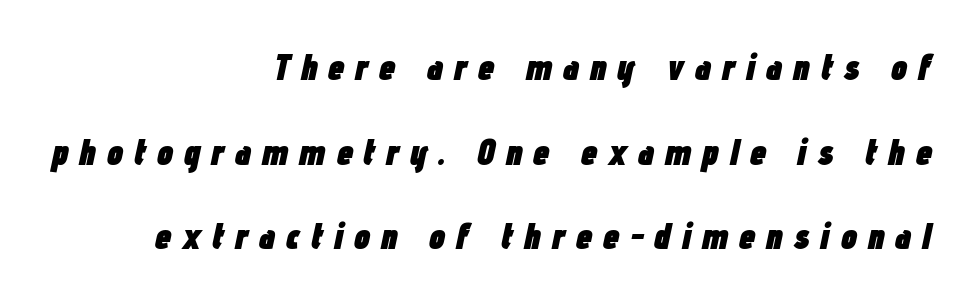
Honestly, the letter spacing is so wide it's the main thing you notice. Yep, that's italic — everything's leaning. Each letter keeps its own natural width here, so spacing adapts to shape. Each line ends at the same right margin while the left side varies. Bold? Absolutely — the strokes are thick and heavy. You could fit nearly another row in the gap between these rows.
